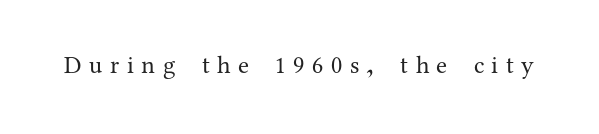
The image shows 25 px text type, upright; set unusually wide letter spacing (+0.3 em), not underlined.
